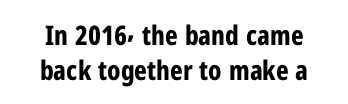
{"italic": "no", "bold": "yes", "underline": "no", "line_spacing": "normal", "line_spacing_ratio": 1.29, "letter_spacing": "normal", "letter_spacing_em": 0.0, "glyph_px": 27}
